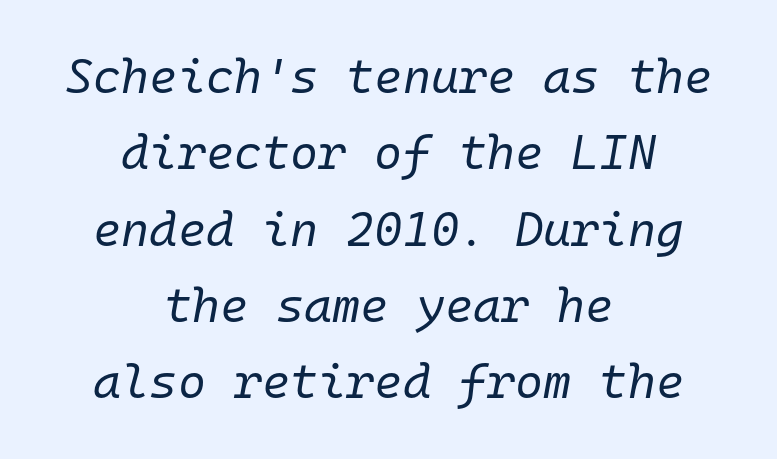
The image shows 48 px regular-weight type, italic (leaning right), monospaced; set centered, normal line spacing (1.59x), normal letter spacing, not underlined; low stroke contrast and a medium x-height.
